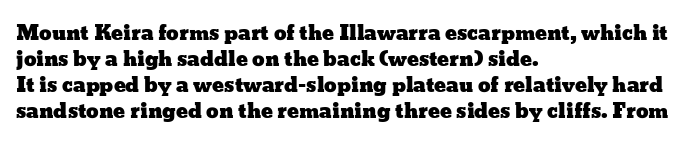
The image shows 20 px text type, upright; set left-aligned, normal line spacing (1.3x), normal letter spacing, not underlined.
